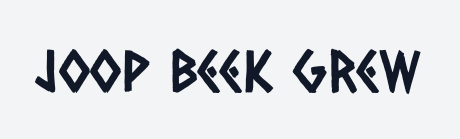
{"serif": "no", "width": "condensed", "stroke_contrast": "low", "x_height": "large", "monospaced": "no", "underline": "no", "letter_spacing": "normal", "letter_spacing_em": 0.0, "glyph_px": 58}
